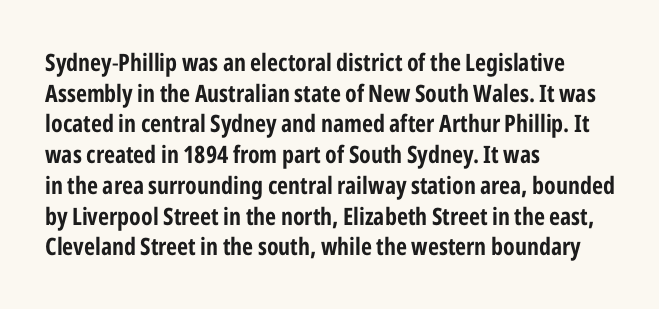
Q: Is the text italic (slanted)? A: No, it is upright.
Q: Is the text underlined? A: No.
Q: How is the paragraph aligned? A: Left-aligned.
Q: Is the spacing between letters normal or unusually wide? A: Normal.
Q: Is the spacing between lines tight, normal or loose? A: Normal.
